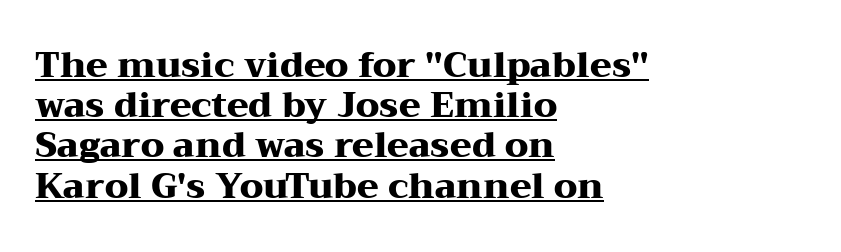
Q: Is the text bold? A: Yes.
Q: Is the text italic (slanted)? A: No, it is upright.
Q: Is the typeface a serif or a sans-serif typeface? A: Serif.
Q: Is the text underlined? A: Yes.
Q: How is the paragraph aligned? A: Left-aligned.
Q: Is the spacing between letters normal or unusually wide? A: Normal.
Q: Is the spacing between lines tight, normal or loose? A: Tight.
Q: Width (condensed, normal, or wide)? A: Wide.
Q: Stroke contrast? A: Medium.
Q: x-height? A: Medium.
Q: Monospaced? A: No.
